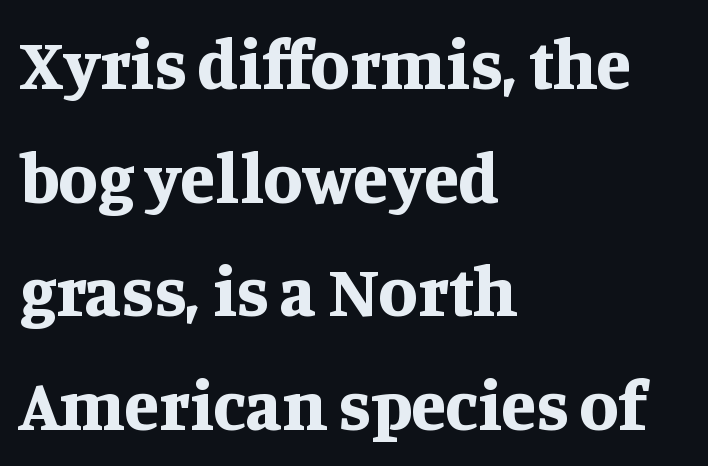
Weight check: bold — yes, fully. Short note: letters normally spaced. Unlike italic type, these characters show no tilt at all. Spacing verdict: proportional, widths tailored to each character. A serif font was chosen for this passage. Beneath every word, the page is bare.
